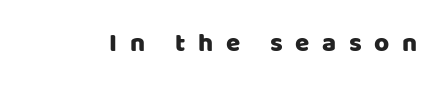
{"italic": "no", "underline": "no", "letter_spacing": "wide", "letter_spacing_em": 0.48, "glyph_px": 26}
